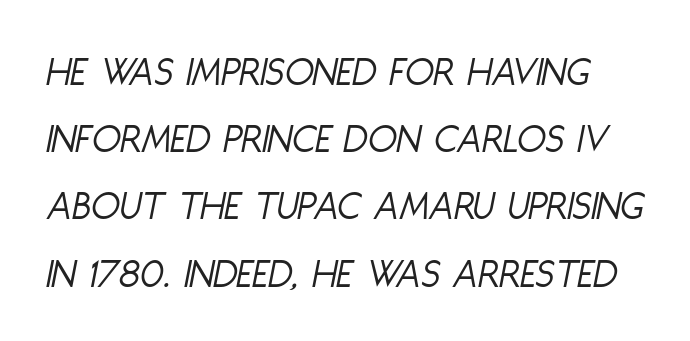
The image shows 42 px light, condensed type, italic (leaning right); set normal line spacing (1.6x), normal letter spacing, not underlined; low stroke contrast and a large x-height.
